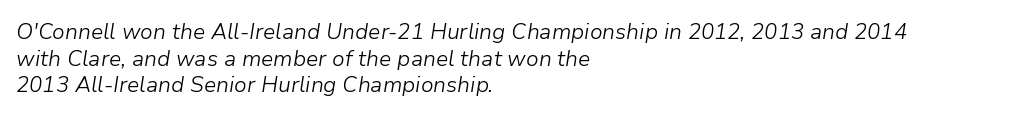
The image shows 22 px text type, italic (leaning right); set left-aligned, line spacing 1.21x, normal letter spacing, not underlined.
